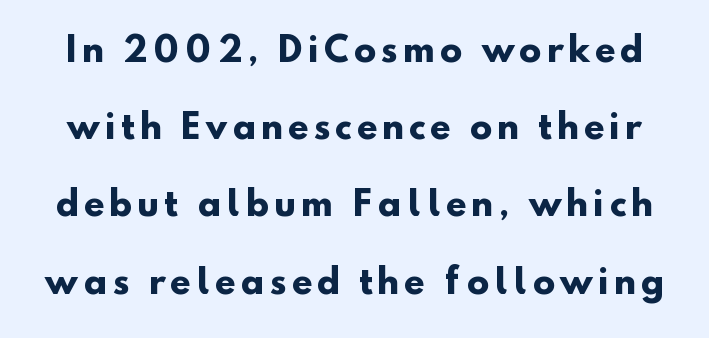
Q: Is the text bold? A: Yes.
Q: Is the typeface a serif or a sans-serif typeface? A: Sans-serif.
Q: Is the text underlined? A: No.
Q: Is the spacing between lines tight, normal or loose? A: Loose.
Q: Width (condensed, normal, or wide)? A: Normal.
Q: Stroke contrast? A: Low.
Q: x-height? A: Small.
Q: Monospaced? A: No.
